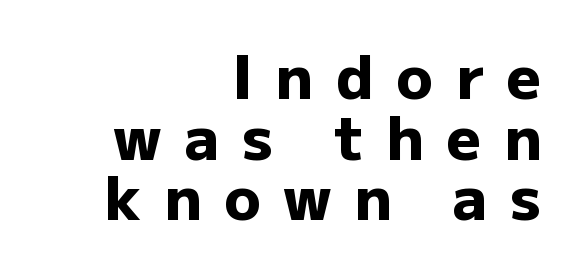
{"serif": "no", "italic": "no", "bold": "yes", "weight": "heavy", "width": "normal", "stroke_contrast": "low", "x_height": "medium", "monospaced": "no", "underline": "no", "align": "right", "line_spacing": "tight", "line_spacing_ratio": 1.01, "letter_spacing": "wide", "letter_spacing_em": 0.38, "glyph_px": 60}
